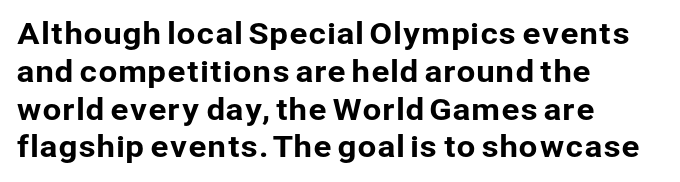
The image shows 30 px sans-serif type, upright; set left-aligned, normal line spacing (1.26x), normal letter spacing, not underlined; low stroke contrast and a medium x-height.
